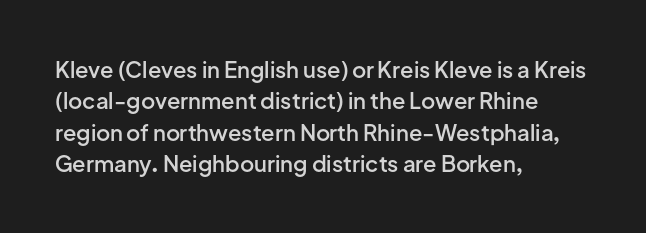
{"italic": "no", "bold": "semi", "underline": "no", "align": "left", "line_spacing": "normal", "line_spacing_ratio": 1.43, "letter_spacing": "normal", "letter_spacing_em": 0.0, "glyph_px": 22}
